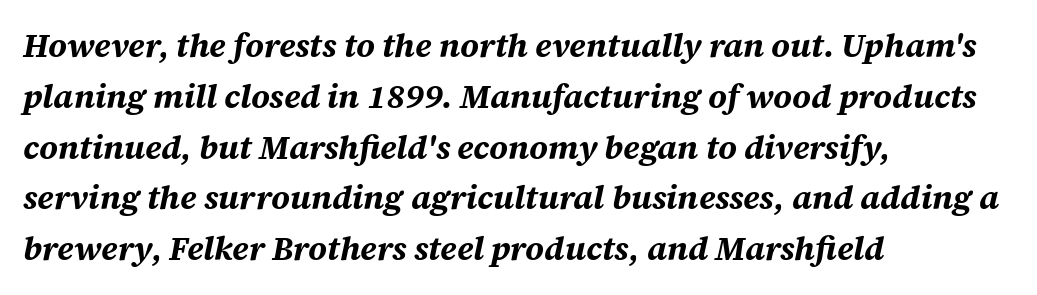
Baseline-to-baseline distance is the conventional proportion of letter height. The text block is weighted toward the left margin, trailing off unevenly rightward. A typesetter would call this proportional, since set widths differ per character. Only glyphs here, with clear space below each row.
